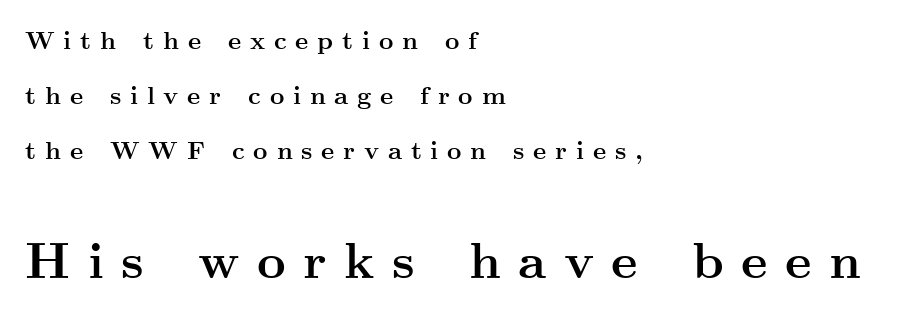
Q: Is the text bold? A: Yes.
Q: Is the text italic (slanted)? A: No, it is upright.
Q: Is the typeface a serif or a sans-serif typeface? A: Serif.
Q: Is the text underlined? A: No.
Q: How is the paragraph aligned? A: Left-aligned.
Q: Is the spacing between letters normal or unusually wide? A: Unusually wide.
Q: Is the spacing between lines tight, normal or loose? A: Loose.
Q: Which block of text is set in a larger size, the first (top) or the second (bottom)? A: The second (bottom) one.
Q: Width (condensed, normal, or wide)? A: Wide.
Q: Stroke contrast? A: Medium.
Q: x-height? A: Small.
Q: Monospaced? A: No.
